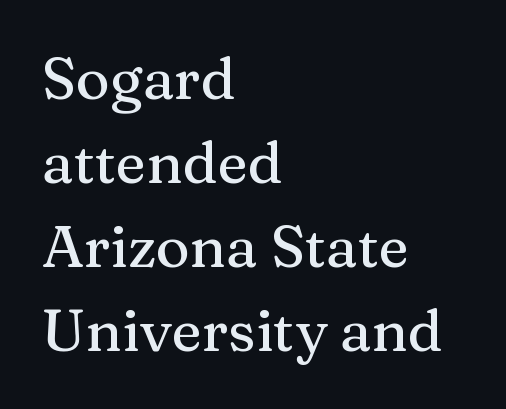
{"serif": "yes", "italic": "no", "width": "normal", "stroke_contrast": "medium", "x_height": "medium", "monospaced": "no", "underline": "no", "align": "left", "line_spacing": "normal", "line_spacing_ratio": 1.45, "letter_spacing": "normal", "letter_spacing_em": 0.0, "glyph_px": 58}
